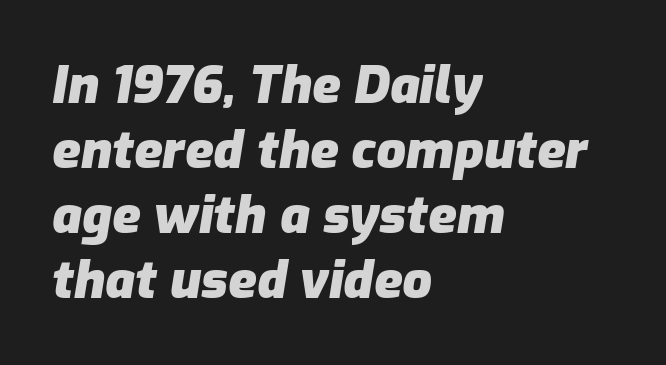
{"italic": "yes", "lean": "right", "slant_degrees": 9, "bold": "yes", "weight": "heavy", "width": "normal", "stroke_contrast": "low", "x_height": "medium", "monospaced": "no", "underline": "no", "align": "left", "line_spacing": "normal", "line_spacing_ratio": 1.25, "letter_spacing": "normal", "letter_spacing_em": 0.0, "glyph_px": 52}
